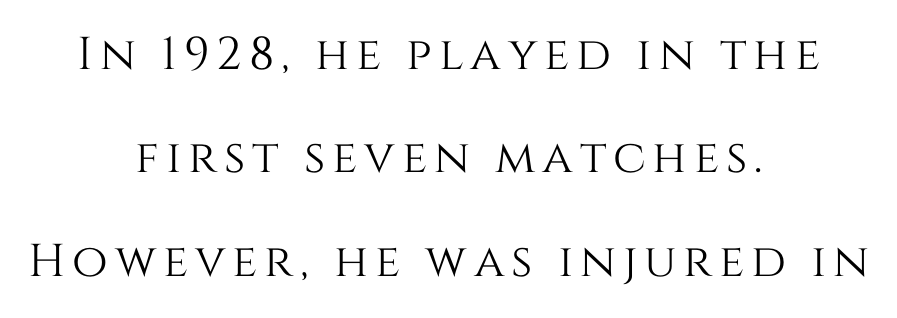
Q: Is the text italic (slanted)? A: No, it is upright.
Q: Is the text underlined? A: No.
Q: How is the paragraph aligned? A: Centered.
Q: Is the spacing between lines tight, normal or loose? A: Loose.
Q: Width (condensed, normal, or wide)? A: Normal.
Q: Stroke contrast? A: Medium.
Q: x-height? A: Large.
Q: Monospaced? A: No.
